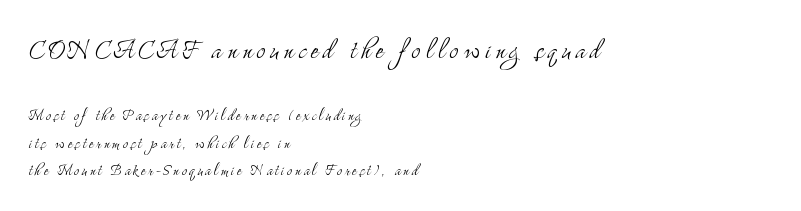
The image shows 33 px light, condensed serif type; set left-aligned, normal line spacing (1.45x), not underlined; the first (top) block is 1.74x larger; medium stroke contrast and a small x-height.
